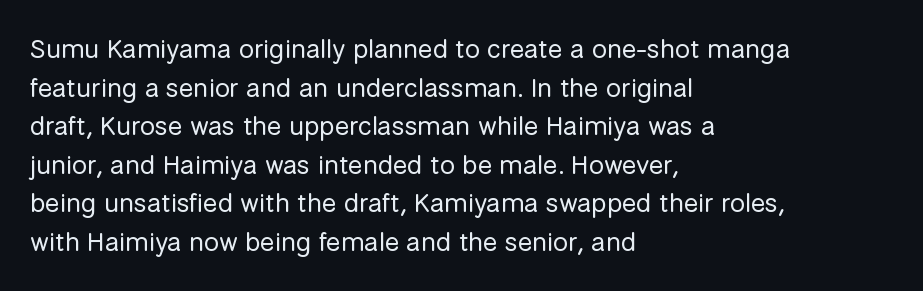
Stroke thickness stays within the range of a standard reading face or lighter. Notice how descenders clear the ascenders below comfortably — that's standard leading. There is no visible air inserted between adjacent glyphs. Casual observation: everything's shoved over to the left. The specimen omits any rule beneath the text block's lines. The letters stand straight up with perfectly vertical stems.
